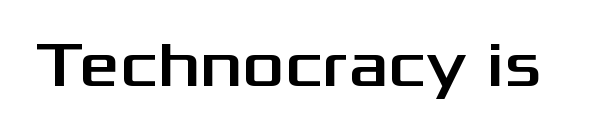
A typesetter would call this proportional, since set widths differ per character. Underline: absent. To sum up the face: it is a sans, with no serifs. This is the regular roman posture of the typeface. Compared with typical body copy, the letter spacing here is the same.
